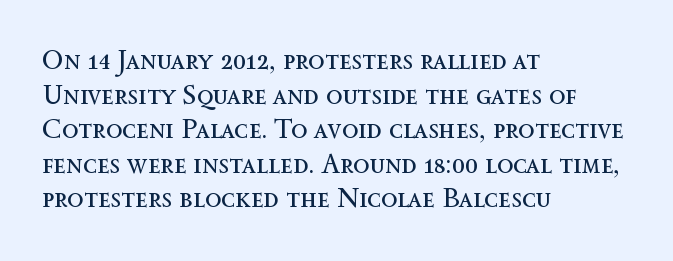
{"italic": "no", "bold": "no", "underline": "no", "align": "left", "line_spacing": "normal", "line_spacing_ratio": 1.28, "letter_spacing": "normal", "letter_spacing_em": 0.0, "glyph_px": 27}
